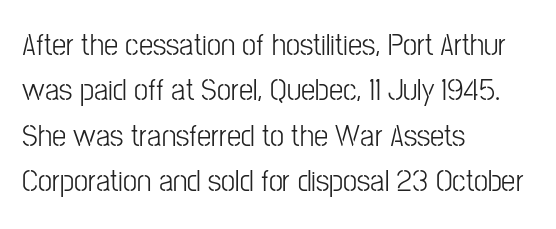
{"serif": "no", "italic": "no", "bold": "no", "weight": "light", "width": "condensed", "stroke_contrast": "low", "x_height": "medium", "monospaced": "no", "underline": "no", "align": "left", "line_spacing": "normal", "line_spacing_ratio": 1.42, "letter_spacing": "normal", "letter_spacing_em": 0.0, "glyph_px": 32}
